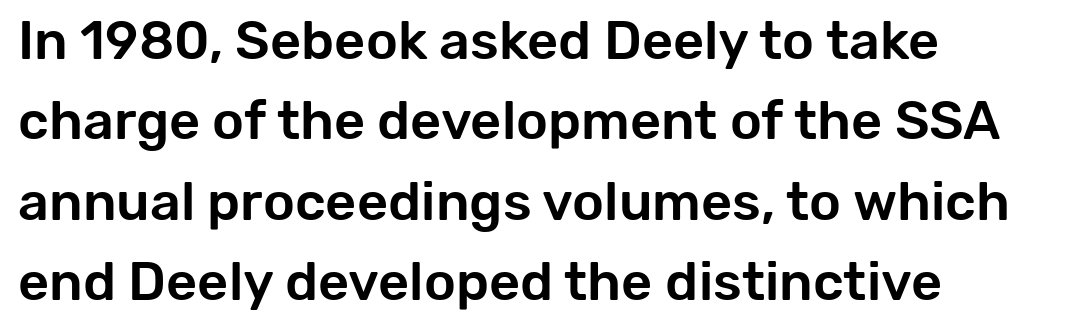
The image shows 54 px sans-serif type, upright; set left-aligned, normal line spacing (1.49x), normal letter spacing, not underlined; low stroke contrast and a medium x-height.
